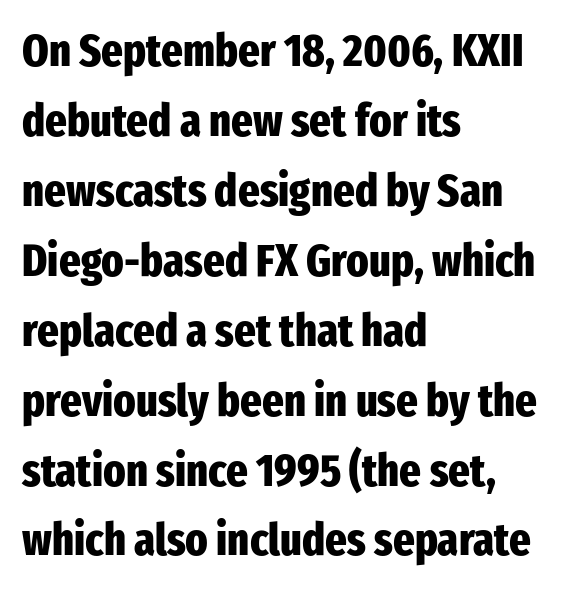
The image shows 46 px heavy, condensed sans-serif type, upright; set left-aligned, normal line spacing (1.52x), normal letter spacing, not underlined; low stroke contrast and a medium x-height.
